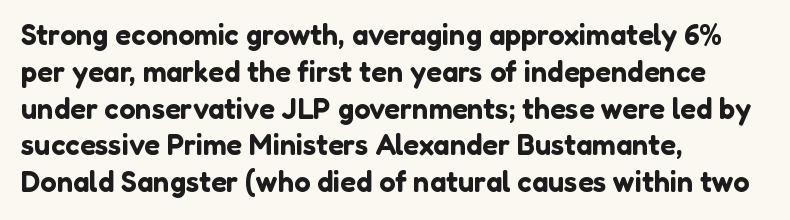
Q: Is the text italic (slanted)? A: No, it is upright.
Q: Is the typeface a serif or a sans-serif typeface? A: Sans-serif.
Q: Is the text underlined? A: No.
Q: How is the paragraph aligned? A: Left-aligned.
Q: Is the spacing between letters normal or unusually wide? A: Normal.
Q: Is the spacing between lines tight, normal or loose? A: Normal.
Q: Width (condensed, normal, or wide)? A: Normal.
Q: Stroke contrast? A: Low.
Q: x-height? A: Medium.
Q: Monospaced? A: No.
